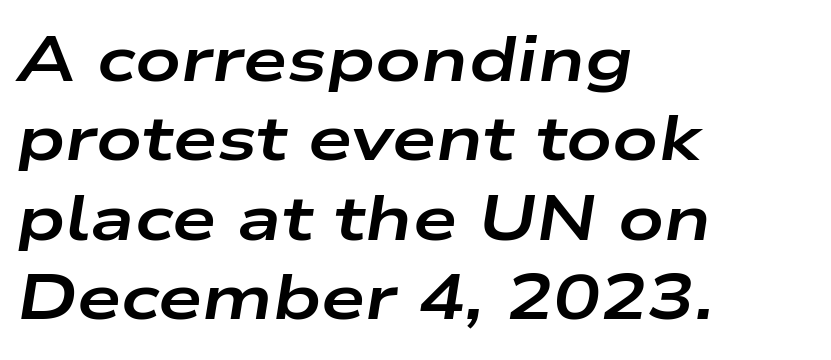
Q: Is the text bold? A: Yes.
Q: Is the text italic (slanted)? A: Yes, it leans right by about 9 degrees.
Q: Is the text underlined? A: No.
Q: How is the paragraph aligned? A: Left-aligned.
Q: Is the spacing between letters normal or unusually wide? A: Normal.
Q: Is the spacing between lines tight, normal or loose? A: Normal.
Q: Width (condensed, normal, or wide)? A: Wide.
Q: Stroke contrast? A: Low.
Q: x-height? A: Medium.
Q: Monospaced? A: No.
